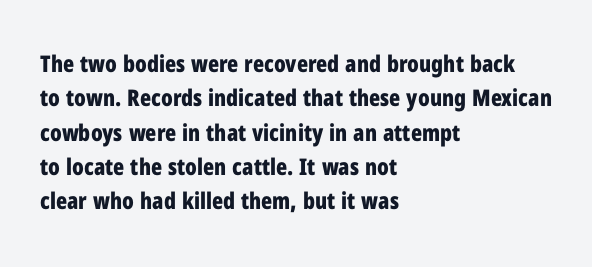
Q: Is the text bold? A: Yes.
Q: Is the text italic (slanted)? A: No, it is upright.
Q: Is the text underlined? A: No.
Q: How is the paragraph aligned? A: Left-aligned.
Q: Is the spacing between letters normal or unusually wide? A: Normal.
Q: Is the spacing between lines tight, normal or loose? A: Normal.
